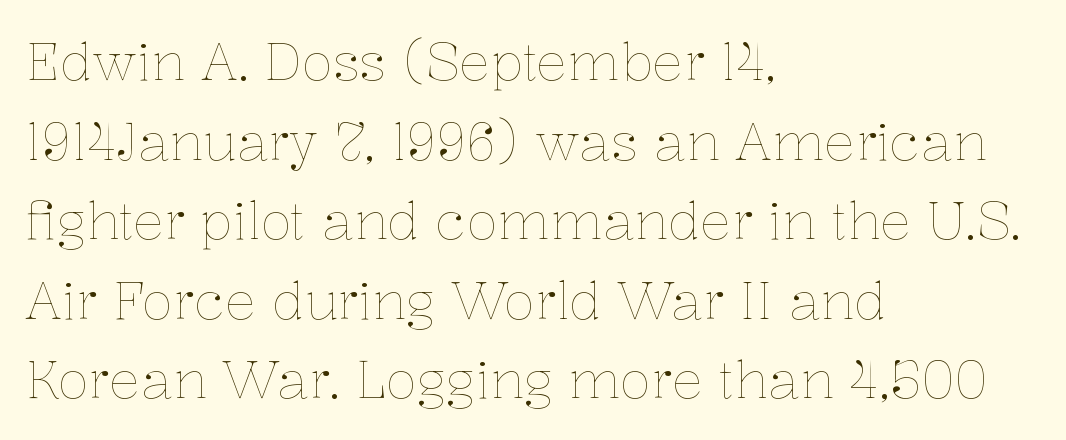
Q: Is the text bold? A: No.
Q: Is the text italic (slanted)? A: No, it is upright.
Q: Is the text underlined? A: No.
Q: How is the paragraph aligned? A: Left-aligned.
Q: Is the spacing between letters normal or unusually wide? A: Normal.
Q: Is the spacing between lines tight, normal or loose? A: Normal.
Q: Width (condensed, normal, or wide)? A: Normal.
Q: Stroke contrast? A: Low.
Q: x-height? A: Medium.
Q: Monospaced? A: No.
